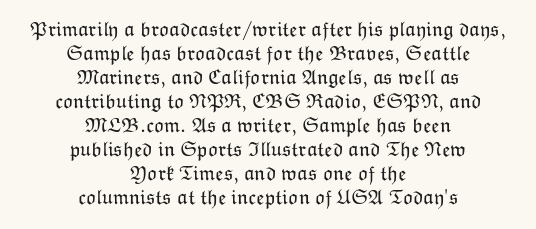
{"italic": "no", "bold": "no", "underline": "no", "align": "center", "line_spacing": "tight", "line_spacing_ratio": 1.14, "letter_spacing": "normal", "letter_spacing_em": 0.0, "glyph_px": 21}
